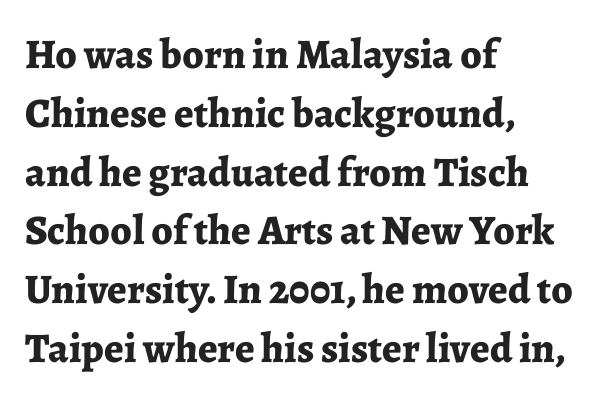
Q: Is the text bold? A: Yes.
Q: Is the text italic (slanted)? A: No, it is upright.
Q: Is the typeface a serif or a sans-serif typeface? A: Serif.
Q: Is the text underlined? A: No.
Q: How is the paragraph aligned? A: Left-aligned.
Q: Is the spacing between letters normal or unusually wide? A: Normal.
Q: Is the spacing between lines tight, normal or loose? A: Normal.
Q: Width (condensed, normal, or wide)? A: Normal.
Q: Stroke contrast? A: Low.
Q: x-height? A: Medium.
Q: Monospaced? A: No.
